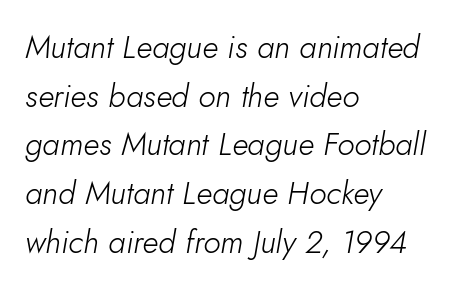
Q: Is the text bold? A: No.
Q: Is the text italic (slanted)? A: Yes, it leans right by about 10 degrees.
Q: Is the text underlined? A: No.
Q: How is the paragraph aligned? A: Left-aligned.
Q: Is the spacing between letters normal or unusually wide? A: Normal.
Q: Is the spacing between lines tight, normal or loose? A: Normal.
Q: Width (condensed, normal, or wide)? A: Normal.
Q: Stroke contrast? A: Low.
Q: x-height? A: Small.
Q: Monospaced? A: No.
